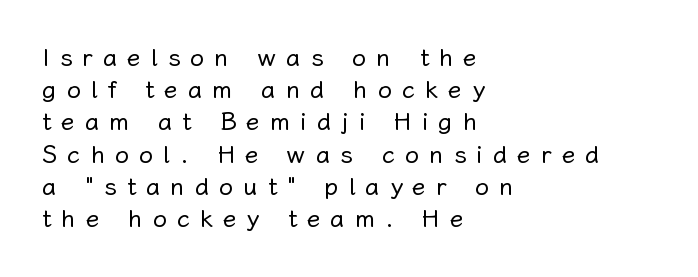
The image shows 25 px text type, upright; set left-aligned, normal line spacing (1.29x), unusually wide letter spacing (+0.4 em), not underlined.
